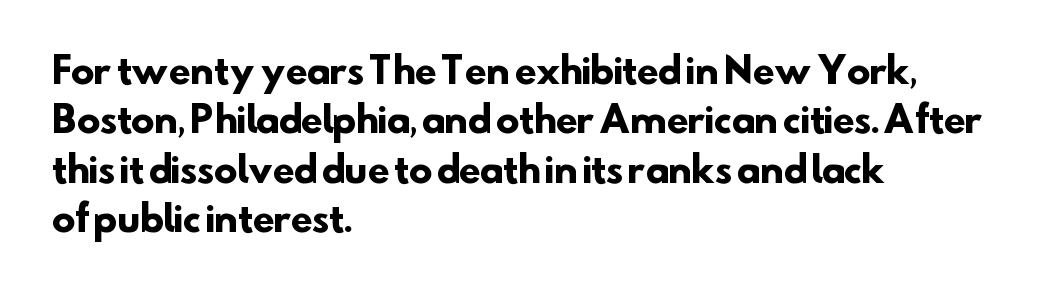
The image shows 35 px heavy sans-serif type; set left-aligned, normal line spacing (1.41x), normal letter spacing, not underlined; low stroke contrast and a small x-height.
